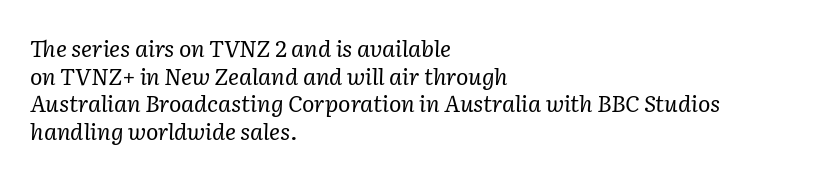
Visually the block forms a straight wall on the left and a jagged coastline on the right. Words float on clear page, feet unadorned. Tracking value appears to be zero — textbook default spacing. The lettering tilts uniformly, giving the passage an italic look. Nothing heavy about these letters — not bold at all.
